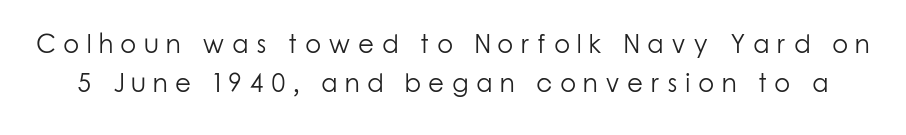
Check under the words: just untouched page. Interline gaps are of average width in this sample. No letter is thick-stroked: the sample isn't bold. Look at the tracking — it's clearly loosened, letters drifting apart.
